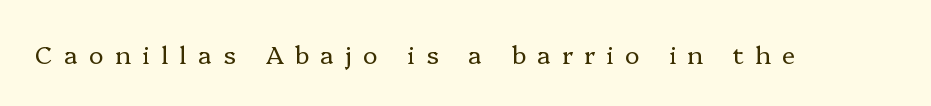
The image shows 25 px text type, upright; set unusually wide letter spacing (+0.45 em), not underlined.
